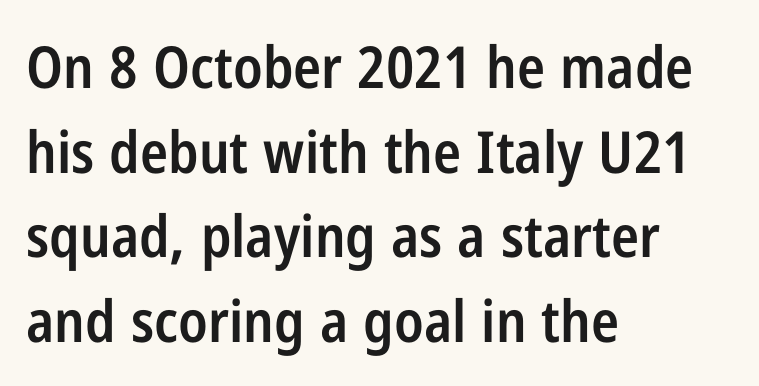
The image shows 58 px semibold, condensed sans-serif type, upright; set left-aligned, normal line spacing (1.46x), normal letter spacing, not underlined; low stroke contrast and a medium x-height.
